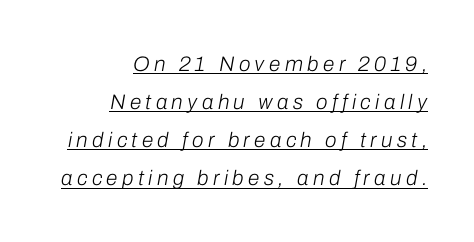
No letter is thick-stroked: the sample isn't bold. Slanted lettering throughout. Decoration check: the copy is underlined. Casual observation: everything's shoved over to the right.
